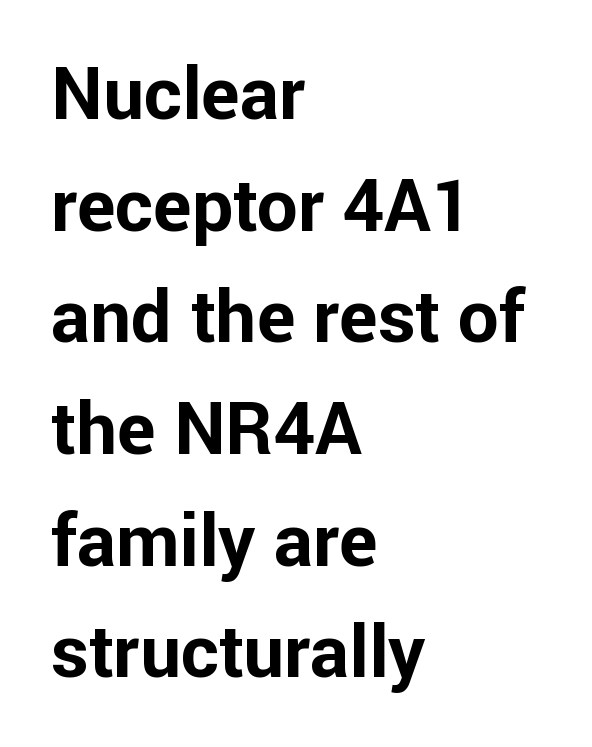
The image shows 73 px bold sans-serif type, upright; set left-aligned, normal line spacing (1.53x), normal letter spacing, not underlined; low stroke contrast and a medium x-height.
